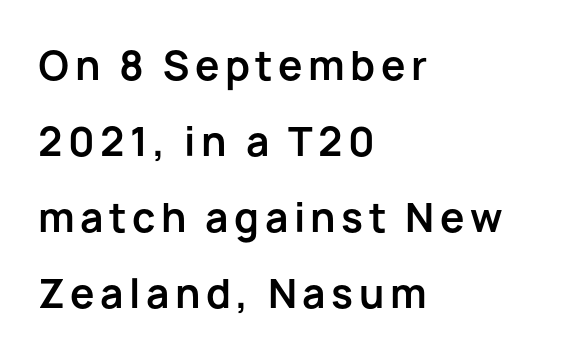
{"serif": "no", "italic": "no", "bold": "yes", "weight": "bold", "width": "normal", "stroke_contrast": "low", "x_height": "medium", "monospaced": "no", "underline": "no", "align": "left", "line_spacing": "loose", "line_spacing_ratio": 1.95, "glyph_px": 39}
